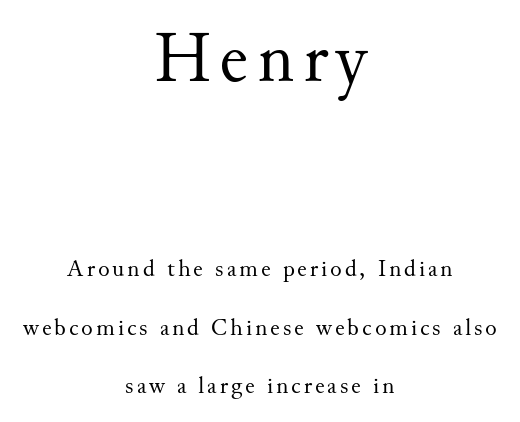
Larger block? The one above; the one below is distinctly smaller. Character widths vary here, with narrow letters taking less room than wide ones. Tall strokes in this sample are plumb rather than angled. The passage is arranged like a title page — every line centered. A typesetter would call this leading open, well beyond the default.
